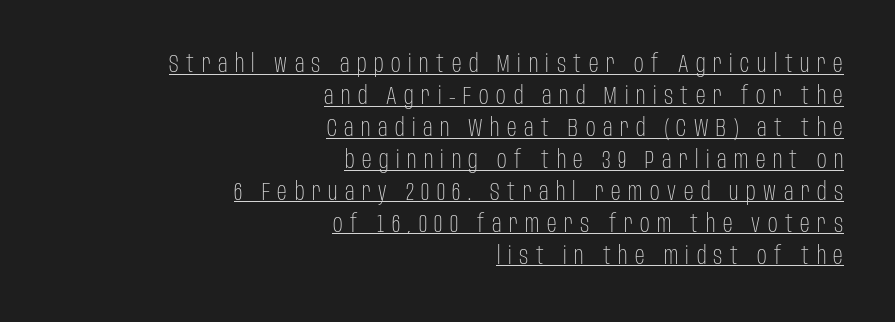
Caption: expanded tracking, letters set apart. No letter is thick-stroked: the sample isn't bold. This is roman type, the default non-slanted kind. Each line of the rendering has a horizontal stroke beneath the glyphs. The paragraph has a hard right edge and a soft left edge.
